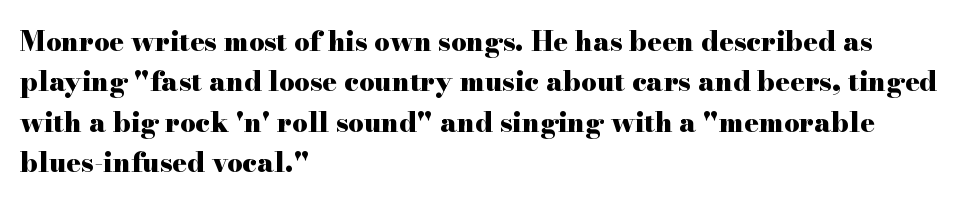
{"italic": "no", "bold": "yes", "underline": "no", "align": "left", "line_spacing": "normal", "line_spacing_ratio": 1.5, "letter_spacing": "normal", "letter_spacing_em": 0.0, "glyph_px": 27}
